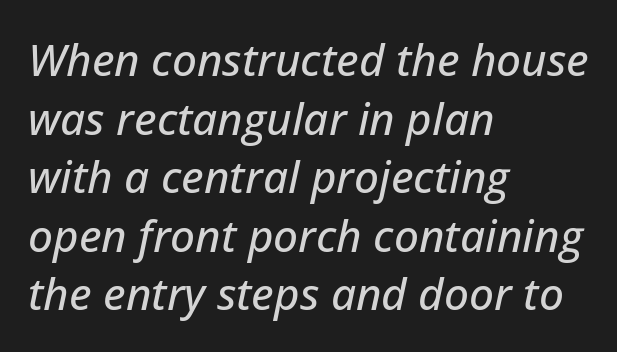
The image shows 44 px text type, italic (leaning right); set left-aligned, normal line spacing (1.33x), normal letter spacing, not underlined; low stroke contrast and a medium x-height.
